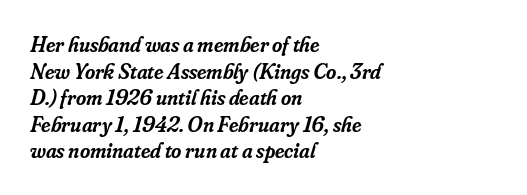
On the weight axis this lands at semibold, roughly 600. The passage shown leans; its letterforms are oblique. Anything drawn beneath the words? Only blank space. Caption: multi-line text, flush left, ragged right.
